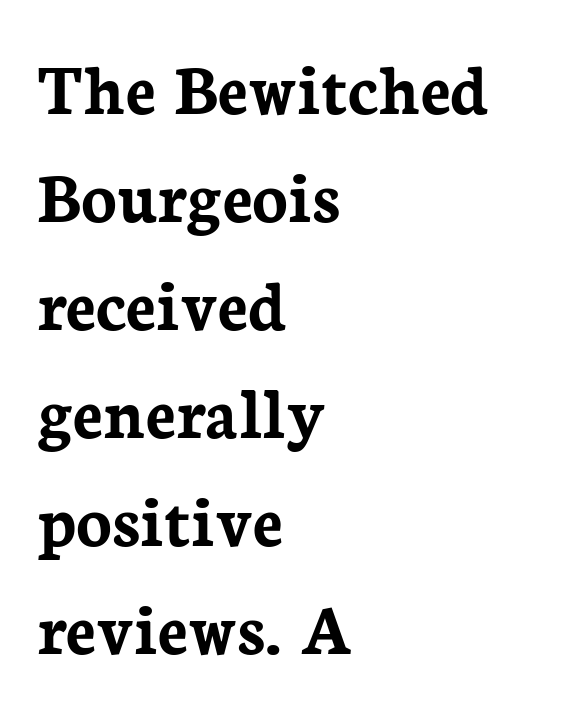
When letters stand straight like this, we call the style roman or upright. Lines of text with bare space underneath. Students, this is bold: see how much ink each stroke carries. Alignment: flush left. Classification — serif.
